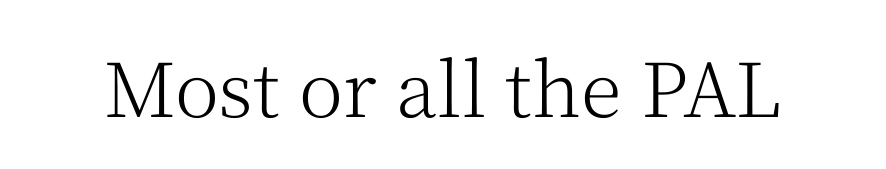
The image shows 75 px light serif type, upright; set normal letter spacing, not underlined; medium stroke contrast and a medium x-height.
